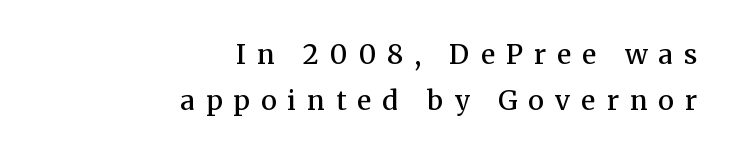
Q: Is the text bold? A: Semi-bold.
Q: Is the text italic (slanted)? A: No, it is upright.
Q: Is the text underlined? A: No.
Q: How is the paragraph aligned? A: Right-aligned.
Q: Is the spacing between letters normal or unusually wide? A: Unusually wide.
